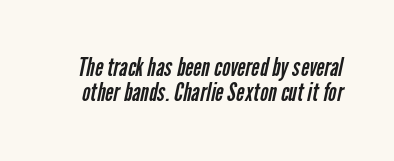
{"bold": "no", "underline": "no", "line_spacing": "tight", "line_spacing_ratio": 1.02, "letter_spacing": "normal", "letter_spacing_em": 0.0, "glyph_px": 25}
